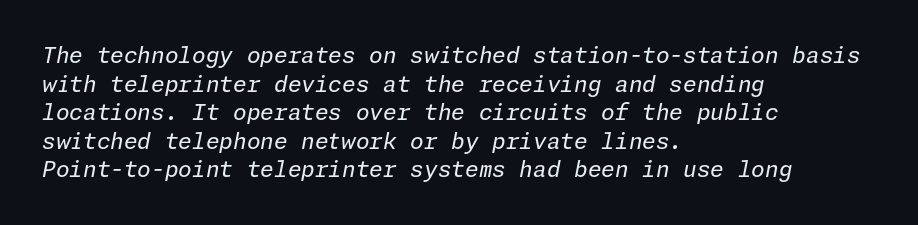
Q: Is the text bold? A: No.
Q: Is the text italic (slanted)? A: Yes, it leans right by about 11 degrees.
Q: Is the text underlined? A: No.
Q: How is the paragraph aligned? A: Left-aligned.
Q: Is the spacing between letters normal or unusually wide? A: Normal.
Q: Is the spacing between lines tight, normal or loose? A: Normal.
